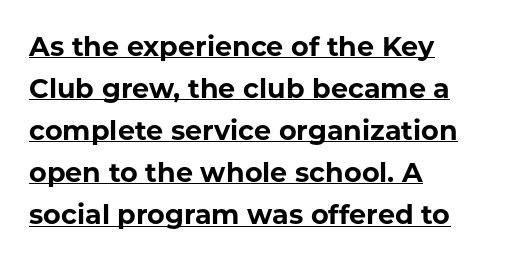
The image shows 27 px bold type, upright; set left-aligned, normal line spacing (1.56x), normal letter spacing, underlined.
